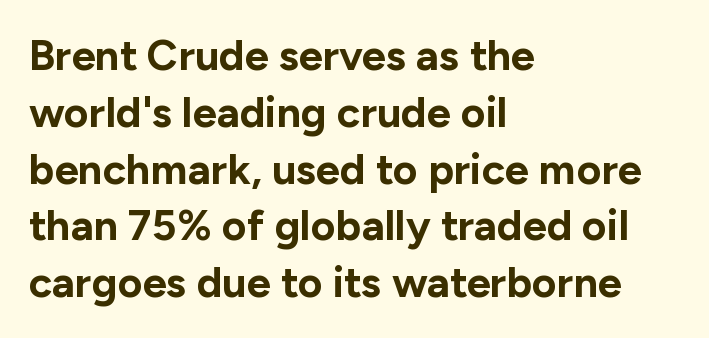
The image shows 43 px bold sans-serif type, upright; set left-aligned, normal line spacing (1.32x), normal letter spacing, not underlined; low stroke contrast and a medium x-height.
